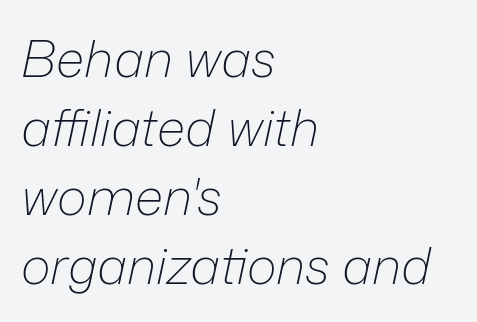
Here the designer chose a conventional face with non-uniform glyph widths. Stems and bowls with no extra thickness — not bold. The specimen omits any rule beneath the text block's lines. Quick note: italic. This rendering leaves character spacing at its baseline value.
